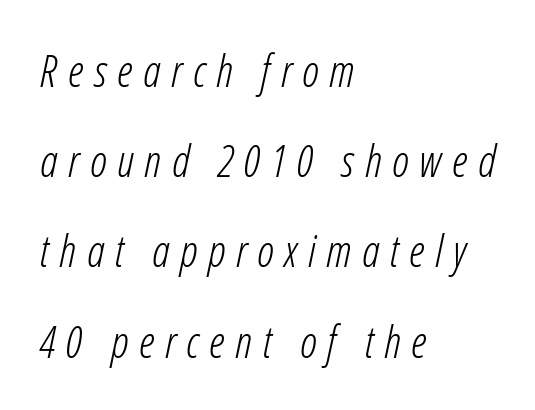
The image shows 44 px light, condensed type, italic (leaning right); set left-aligned, loose line spacing (2.05x), unusually wide letter spacing (+0.24 em), not underlined; low stroke contrast and a medium x-height.
